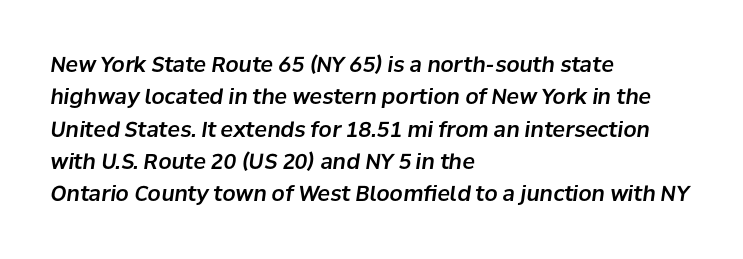
Q: Is the text italic (slanted)? A: Yes, it leans right by about 8 degrees.
Q: Is the text underlined? A: No.
Q: How is the paragraph aligned? A: Left-aligned.
Q: Is the spacing between letters normal or unusually wide? A: Normal.
Q: Is the spacing between lines tight, normal or loose? A: Normal.
